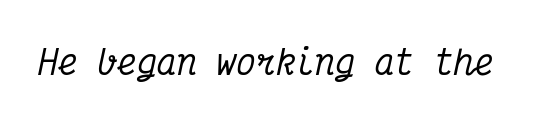
{"serif": "yes", "italic": "yes", "lean": "right", "slant_degrees": 12, "width": "condensed", "stroke_contrast": "medium", "x_height": "medium", "monospaced": "yes", "underline": "no", "letter_spacing": "normal", "letter_spacing_em": 0.0, "glyph_px": 33}
